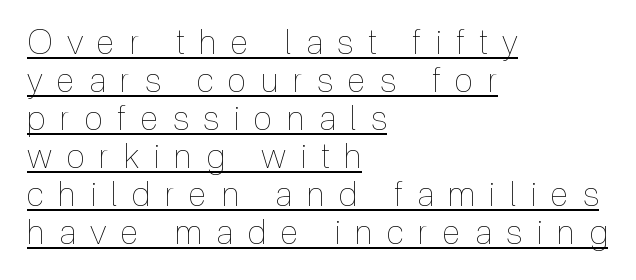
The image shows 34 px thin, condensed type, upright; set left-aligned, tight line spacing (1.12x), unusually wide letter spacing (+0.43 em), underlined; a medium x-height.
